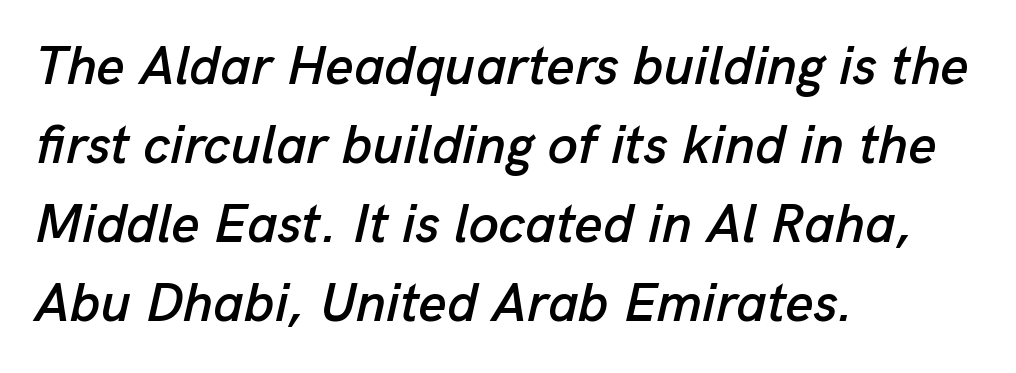
{"italic": "yes", "lean": "right", "slant_degrees": 13, "width": "normal", "stroke_contrast": "low", "x_height": "medium", "monospaced": "no", "underline": "no", "align": "left", "line_spacing": "normal", "line_spacing_ratio": 1.46, "letter_spacing": "normal", "letter_spacing_em": 0.0, "glyph_px": 54}
